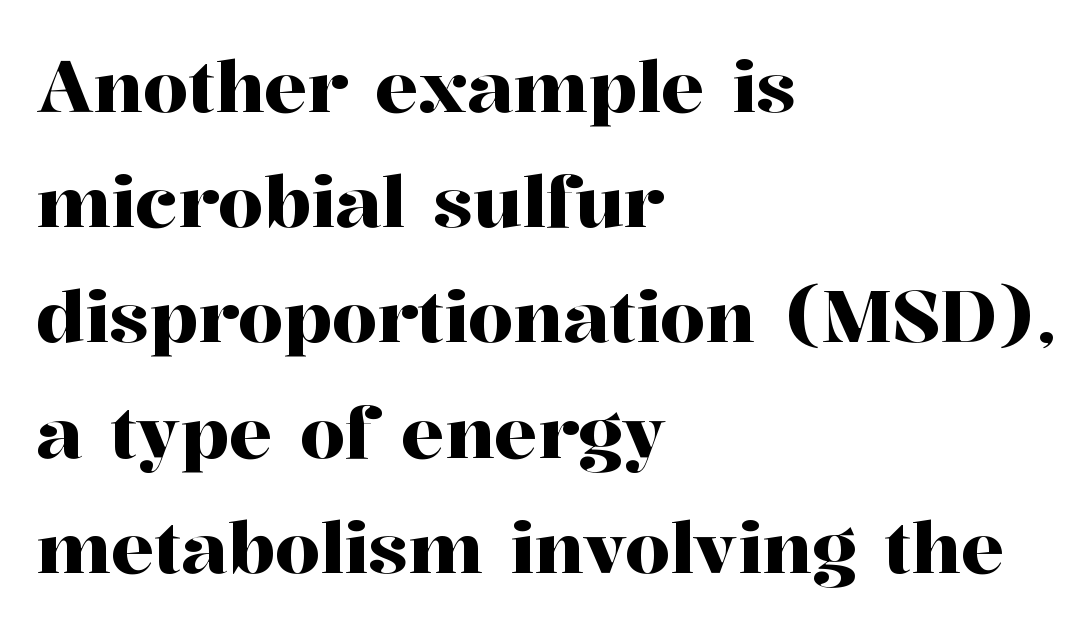
Teacher's note: observe the even left margin — that is flush-left alignment. The axis of the letterforms is exactly vertical. Spacing verdict: proportional, widths tailored to each character. Clear beneath every line of the passage. Is the letter spacing exaggerated? No — it looks like the ordinary default. Serif or sans? Serif — the stroke terminals have little feet.
